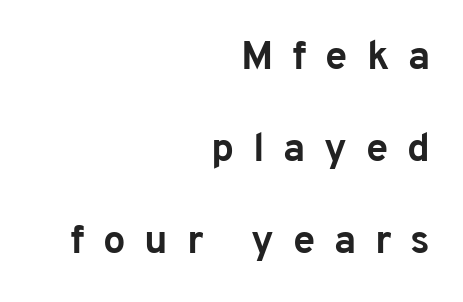
Alignment: flush right. The passage shown has open, widely tracked lettering throughout. Spacing verdict: proportional, widths tailored to each character. Interline gaps are noticeably wide in this sample. Letterform terminals end flat and unadorned throughout the passage. Weight: bold.
